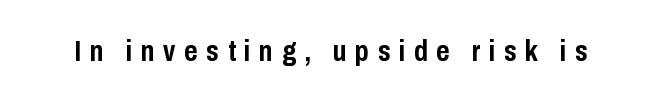
This rendering features lettering with no underline. Ordinary non-slanted type is in use. The rendering shows plain stroke endings on the letterforms — a sans-serif design. The rendering uses natural spacing where letterforms have individual widths. Bold? Absolutely — the strokes are thick and heavy. The tracking jumps out immediately: characters are airy and widely separated.
